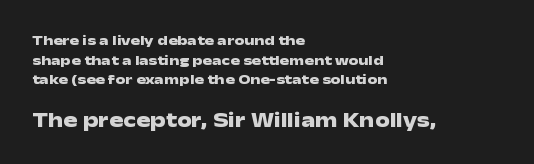
Q: Is the text bold? A: Yes.
Q: Is the text italic (slanted)? A: No, it is upright.
Q: Is the text underlined? A: No.
Q: How is the paragraph aligned? A: Left-aligned.
Q: Is the spacing between letters normal or unusually wide? A: Normal.
Q: Is the spacing between lines tight, normal or loose? A: Normal.
Q: Which block of text is set in a larger size, the first (top) or the second (bottom)? A: The second (bottom) one.
